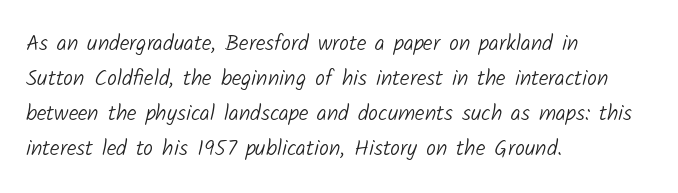
Unmarked baselines from the first word to the last. Line starts are locked; line ends wander. Stroke thickness stays within the range of a standard reading face or lighter. Does the leading feel generous? No, just average. Nobody touched the tracking dial on this one.
